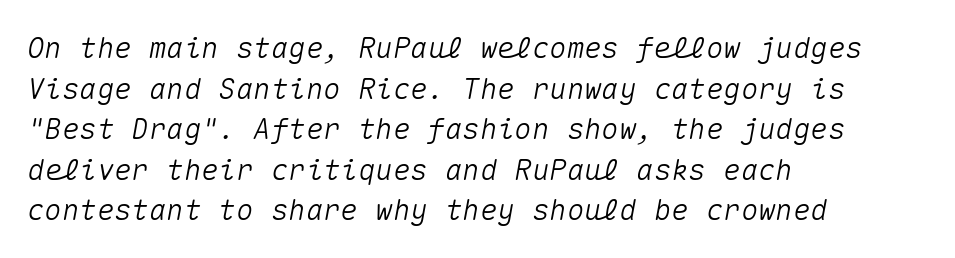
Q: Is the text italic (slanted)? A: Yes, it leans right by about 10 degrees.
Q: Is the text underlined? A: No.
Q: How is the paragraph aligned? A: Left-aligned.
Q: Is the spacing between letters normal or unusually wide? A: Normal.
Q: Is the spacing between lines tight, normal or loose? A: Normal.
Q: Width (condensed, normal, or wide)? A: Normal.
Q: Stroke contrast? A: Medium.
Q: x-height? A: Medium.
Q: Monospaced? A: Yes.
